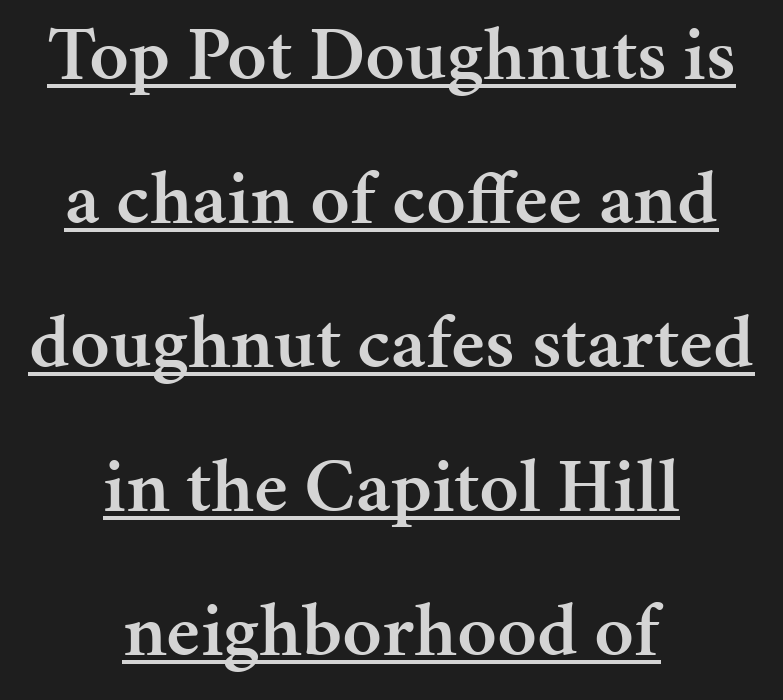
Q: Is the text bold? A: Semi-bold.
Q: Is the text italic (slanted)? A: No, it is upright.
Q: Is the typeface a serif or a sans-serif typeface? A: Serif.
Q: Is the text underlined? A: Yes.
Q: How is the paragraph aligned? A: Centered.
Q: Is the spacing between letters normal or unusually wide? A: Normal.
Q: Width (condensed, normal, or wide)? A: Normal.
Q: Stroke contrast? A: Medium.
Q: x-height? A: Medium.
Q: Monospaced? A: No.
